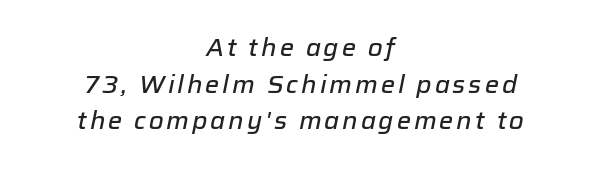
The image shows 24 px text type, italic (leaning right); set centered, normal line spacing (1.53x), not underlined.
